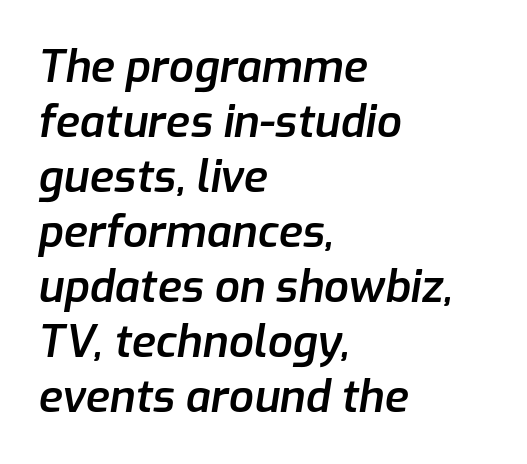
{"italic": "yes", "lean": "right", "slant_degrees": 9, "bold": "semi", "weight": "semibold", "width": "normal", "stroke_contrast": "low", "x_height": "medium", "monospaced": "no", "underline": "no", "align": "left", "line_spacing": "normal", "line_spacing_ratio": 1.25, "letter_spacing": "normal", "letter_spacing_em": 0.0, "glyph_px": 44}
